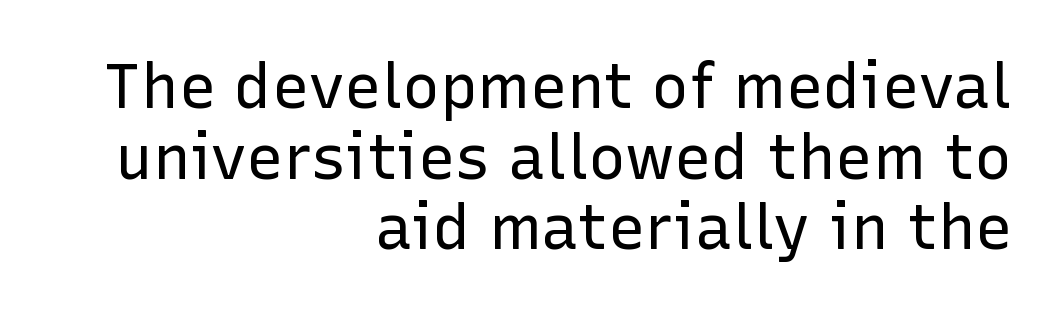
The image shows 62 px regular-weight sans-serif type, upright; set right-aligned, tight line spacing (1.14x), normal letter spacing, not underlined; low stroke contrast and a medium x-height.
